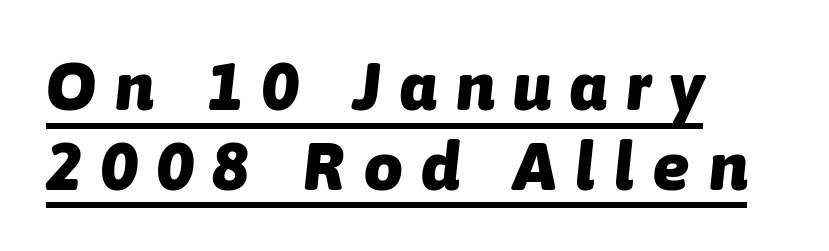
The image shows 68 px heavy type, italic (leaning right); set left-aligned, line spacing 1.17x, unusually wide letter spacing (+0.28 em), underlined; low stroke contrast and a medium x-height.
